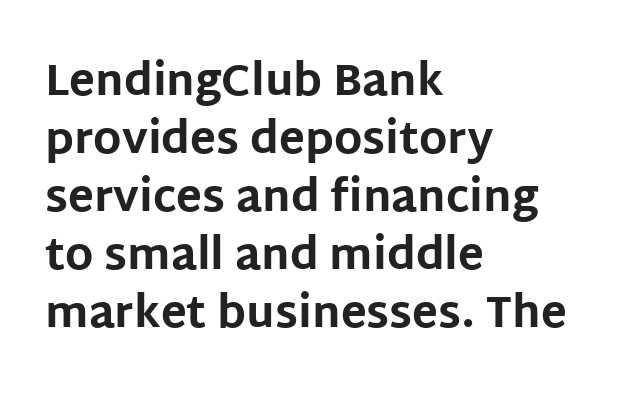
The image shows 43 px bold sans-serif type, upright; set left-aligned, normal line spacing (1.35x), normal letter spacing, not underlined; low stroke contrast and a large x-height.
